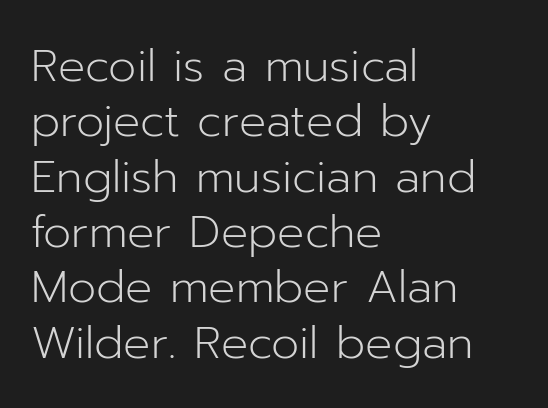
The image shows 45 px light sans-serif type, upright; set left-aligned, line spacing 1.23x, normal letter spacing, not underlined; low stroke contrast and a medium x-height.
